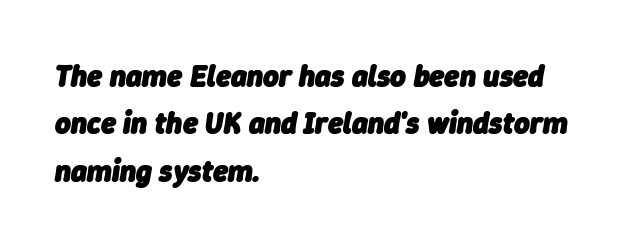
You'd pick this weight for a headline — it's a proper bold. There's an unmistakable incline to the writing here. The line-height multiplier appears to be the usual default. Look at the tracking — it's just the regular setting, nothing added. The glyphs are unaccompanied by any horizontal stroke below them.
